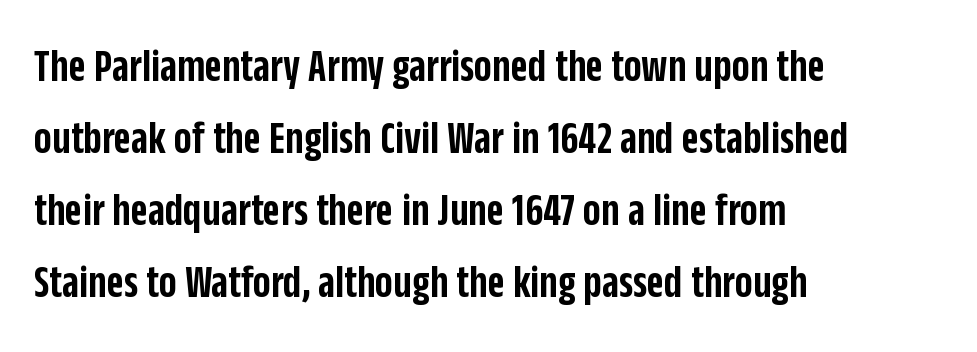
The image shows 47 px semibold, condensed sans-serif type, upright; set left-aligned, normal line spacing (1.53x), normal letter spacing, not underlined; low stroke contrast and a large x-height.
